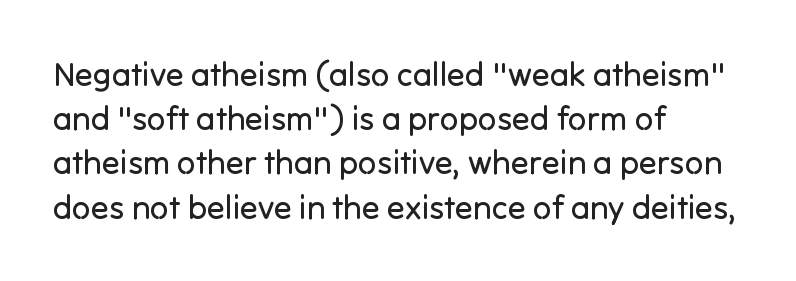
The image shows 33 px regular-weight sans-serif type, upright; set left-aligned, normal line spacing (1.34x), normal letter spacing, not underlined; low stroke contrast and a medium x-height.
